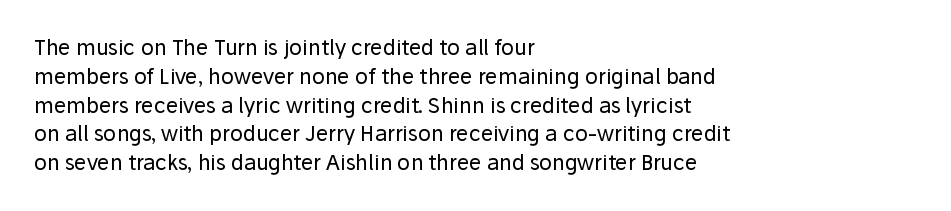
The image shows 21 px text type, upright; set left-aligned, normal line spacing (1.37x), normal letter spacing, not underlined.
